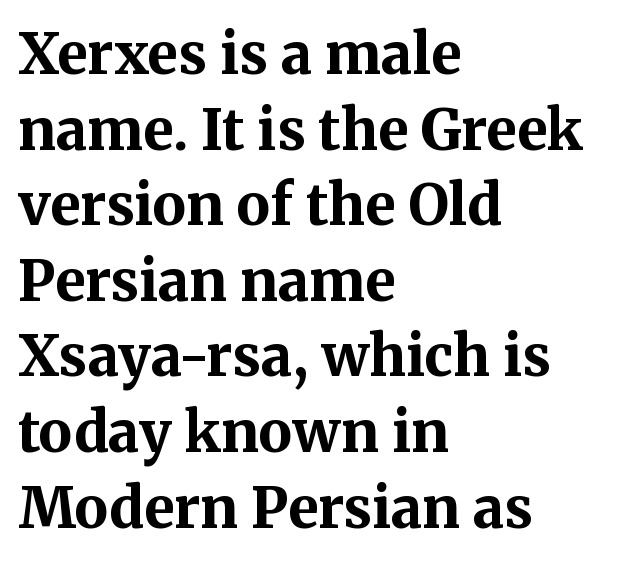
Q: Is the text bold? A: Yes.
Q: Is the text italic (slanted)? A: No, it is upright.
Q: Is the typeface a serif or a sans-serif typeface? A: Serif.
Q: Is the text underlined? A: No.
Q: How is the paragraph aligned? A: Left-aligned.
Q: Is the spacing between letters normal or unusually wide? A: Normal.
Q: Is the spacing between lines tight, normal or loose? A: Normal.
Q: Width (condensed, normal, or wide)? A: Normal.
Q: Stroke contrast? A: Medium.
Q: x-height? A: Medium.
Q: Monospaced? A: No.
